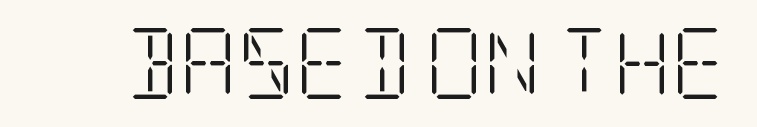
The rendering keeps characters at their native spacing. You can tell from the footed stems that serif type was used. Underline: absent. The letters look calm and open, with moderate or lighter stems. If you drew a line through each stem, it would be perfectly vertical.
